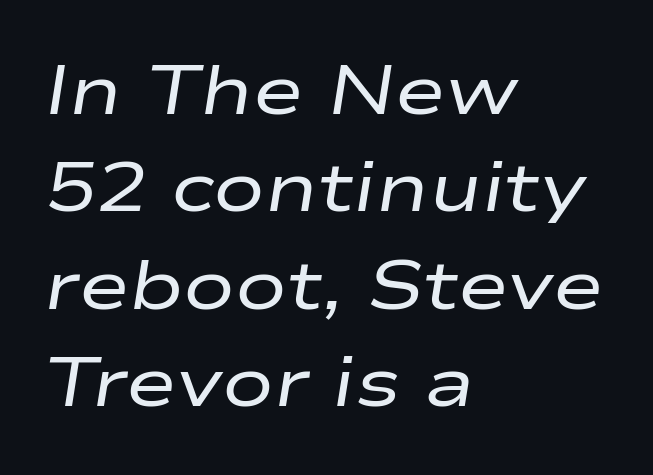
The image shows 69 px regular-weight, wide type, italic (leaning right); set left-aligned, normal line spacing (1.41x), normal letter spacing, not underlined; low stroke contrast and a medium x-height.
